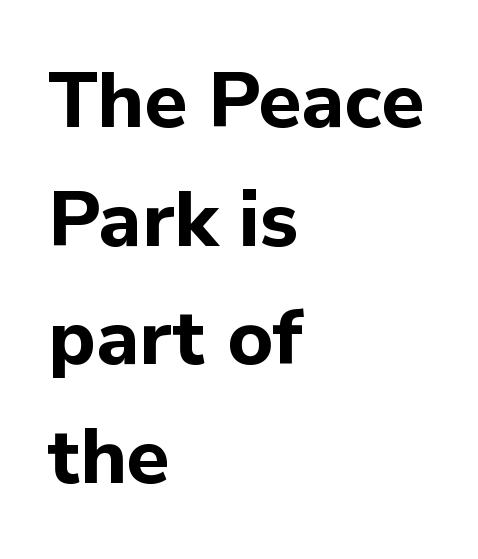
Q: Is the text bold? A: Yes.
Q: Is the text italic (slanted)? A: No, it is upright.
Q: Is the typeface a serif or a sans-serif typeface? A: Sans-serif.
Q: Is the text underlined? A: No.
Q: How is the paragraph aligned? A: Left-aligned.
Q: Is the spacing between letters normal or unusually wide? A: Normal.
Q: Is the spacing between lines tight, normal or loose? A: Normal.
Q: Width (condensed, normal, or wide)? A: Normal.
Q: Stroke contrast? A: Low.
Q: x-height? A: Medium.
Q: Monospaced? A: No.
